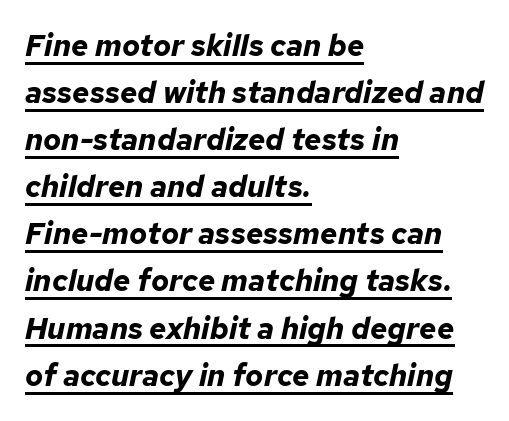
You can see a thin bar hugging the bottom of the glyphs. Italic? Definitely — the glyphs are oblique. Spacing verdict: proportional, widths tailored to each character. Where is the straight margin? On the left. Does the weight exceed regular? Yes, all the way to bold. Whoever set this chose a conventional vertical rhythm.
